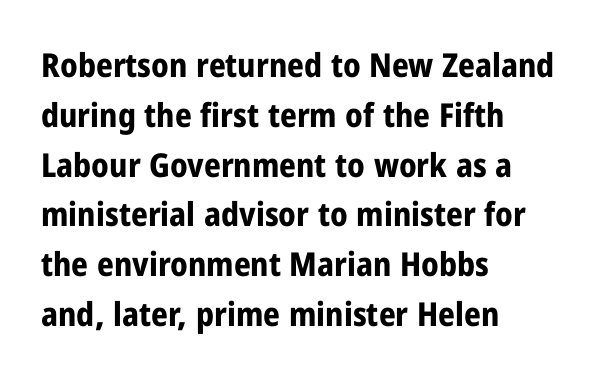
The image shows 33 px bold, condensed sans-serif type, upright; set left-aligned, normal line spacing (1.51x), normal letter spacing, not underlined; low stroke contrast and a medium x-height.
